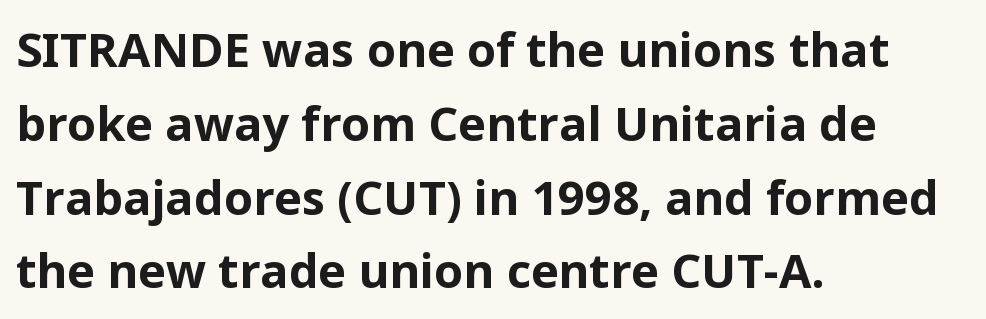
To sum up the face: it is a sans, with no serifs. The zone under the glyphs is completely vacant. Quick note: not italic, upright. The passage shown is emphatically bold.
